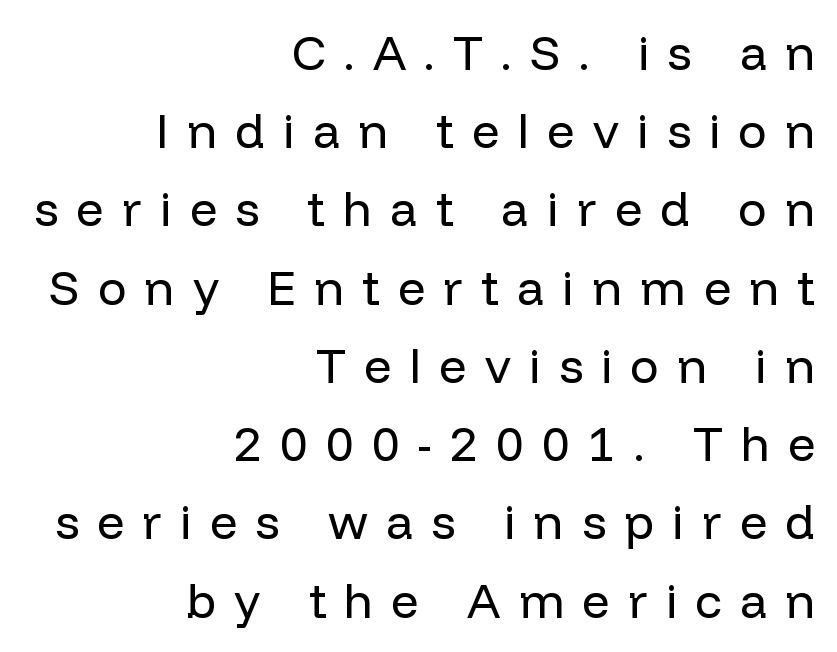
A typesetter would call this proportional, since set widths differ per character. The rows are spaced the way most documents space them. The type is letterspaced generously, with wide tracking. Posture: upright roman. These lines are set flush right with a ragged left edge.
